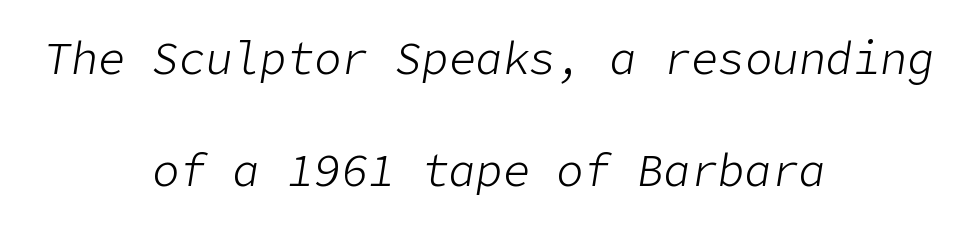
The image shows 45 px light type, italic (leaning right); set centered, loose line spacing (2.49x), normal letter spacing, not underlined; low stroke contrast and a medium x-height.
